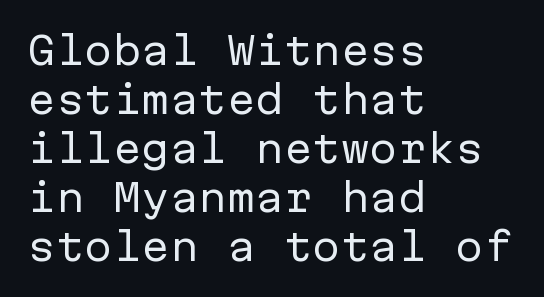
The image shows 38 px regular-weight sans-serif type, upright, monospaced; set left-aligned, normal line spacing (1.29x), normal letter spacing, not underlined; low stroke contrast and a medium x-height.
